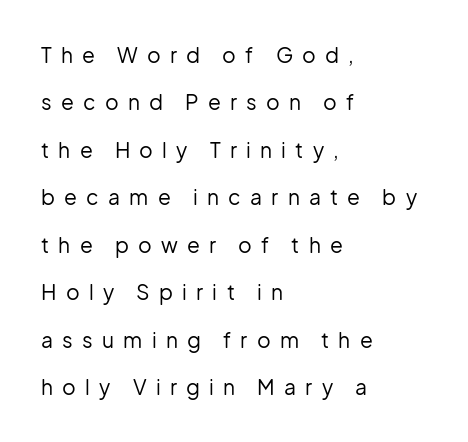
If you drew a ruler down the left edge, every line would touch it. Rows of type keep a wide berth in the vertical direction. Tall strokes in this sample are plumb rather than angled. Any mark beneath the type? The region is blank. Characters follow at a spacing far wider than the type designer built in. Stems here are at most as thick as an everyday book face.
